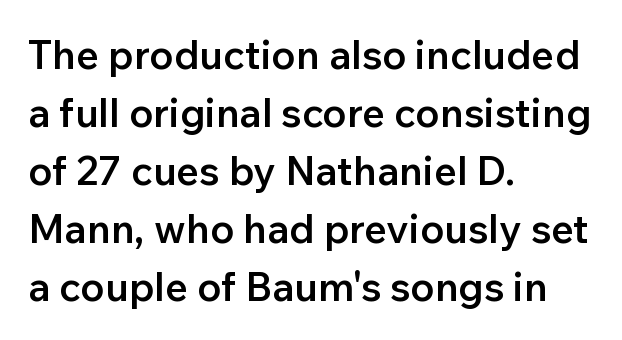
The image shows 40 px semibold sans-serif type, upright; set left-aligned, normal line spacing (1.45x), normal letter spacing, not underlined; low stroke contrast and a medium x-height.
